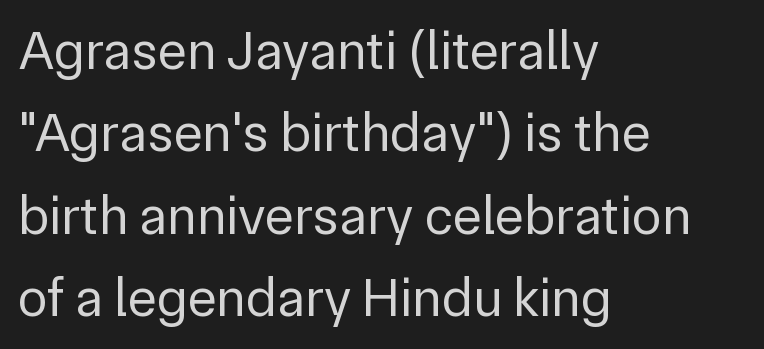
{"serif": "no", "italic": "no", "bold": "no", "weight": "regular", "width": "normal", "stroke_contrast": "low", "x_height": "medium", "monospaced": "no", "underline": "no", "align": "left", "line_spacing": "normal", "line_spacing_ratio": 1.5, "letter_spacing": "normal", "letter_spacing_em": 0.0, "glyph_px": 55}
